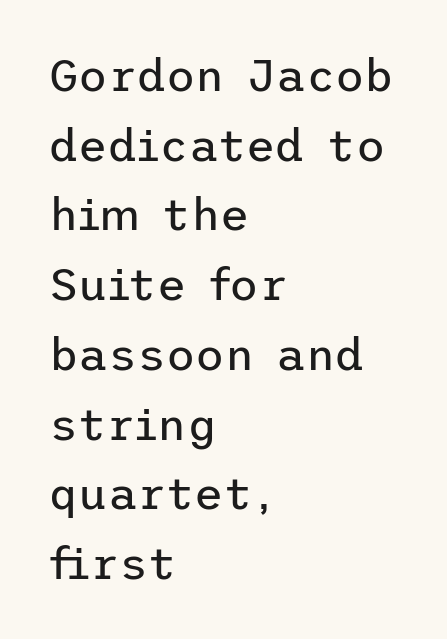
The rendering anchors every line to the left-hand side. Nothing unusual about the tracking: characters are spaced as the font intends. The font is comparable to plain body text, perhaps lighter. The string is rendered with underlining switched off. In terms of leading, this rendering sits right in the middle. Posture: vertical.
